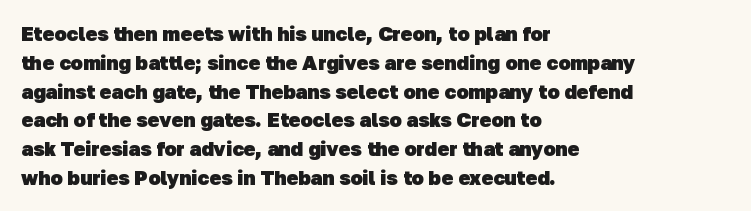
The rendering keeps characters at their native spacing. Does the copy run flush right? No — it runs flush left. A clean baseline with only descenders dipping below it. Normally led — the rows are evenly, conventionally spaced. Emphasis by weight is at full strength: bold.
